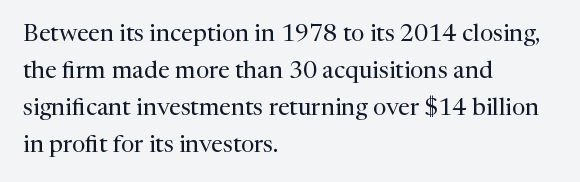
Q: Is the text bold? A: No.
Q: Is the text italic (slanted)? A: No, it is upright.
Q: Is the text underlined? A: No.
Q: How is the paragraph aligned? A: Left-aligned.
Q: Is the spacing between letters normal or unusually wide? A: Normal.
Q: Is the spacing between lines tight, normal or loose? A: Normal.
